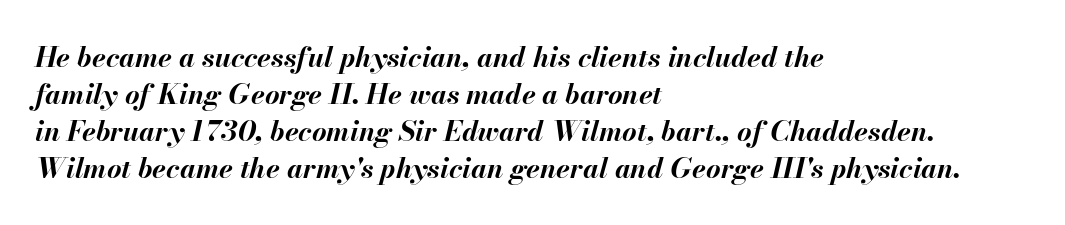
Q: Is the text bold? A: Yes.
Q: Is the text italic (slanted)? A: Yes, it leans right by about 13 degrees.
Q: Is the text underlined? A: No.
Q: How is the paragraph aligned? A: Left-aligned.
Q: Is the spacing between letters normal or unusually wide? A: Normal.
Q: Is the spacing between lines tight, normal or loose? A: Normal.
Q: Width (condensed, normal, or wide)? A: Normal.
Q: Stroke contrast? A: Medium.
Q: x-height? A: Small.
Q: Monospaced? A: No.
